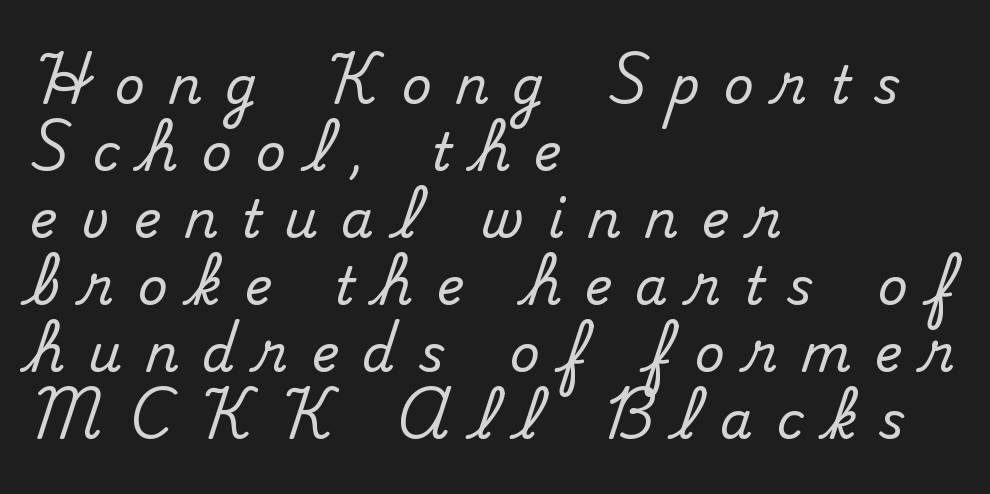
The image shows 52 px serif type; set left-aligned, normal line spacing (1.29x), unusually wide letter spacing (+0.45 em), not underlined; medium stroke contrast and a small x-height.
